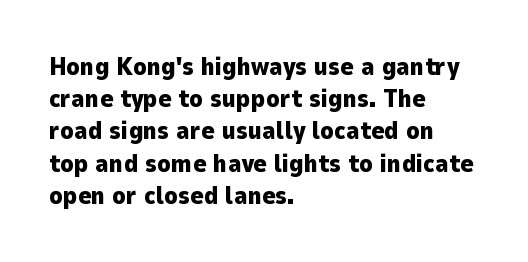
The lines sit at an ordinary, default distance from one another. Italic? Not at all — the glyphs are vertical. This rendering leaves character spacing at its baseline value. A student would call this left alignment; a typographer would say flush left, rag right.
